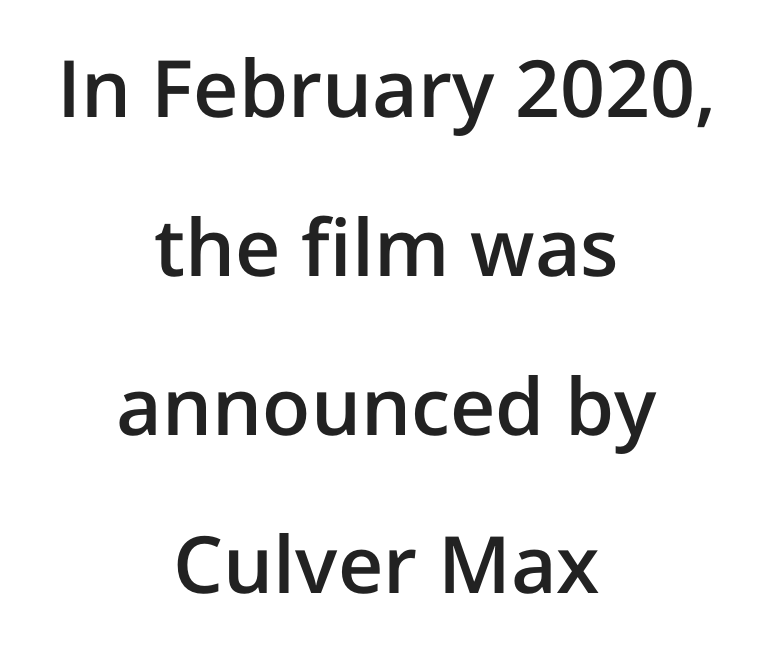
The text was rendered using a sans face with plain stroke endings. The gaps between neighbouring characters are ordinary and unremarkable. Do the letters lean? They stand straight. Successive baselines arrive slowly, with a big drop between each. Layout note: lines centered. The space beneath each line is pristine and unruled.
